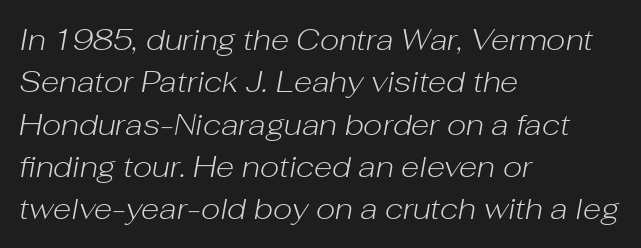
Stroke thickness stays within the range of a standard reading face or lighter. The face used here is proportionally spaced, like ordinary book or web type. The paragraph shown leans on its left margin. The lines sit at an ordinary, default distance from one another. This sample uses plain, unmodified letter spacing.
